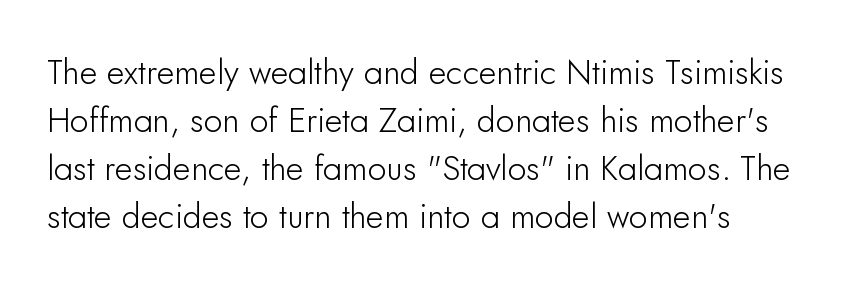
{"serif": "no", "italic": "no", "width": "normal", "stroke_contrast": "low", "x_height": "small", "monospaced": "no", "underline": "no", "line_spacing": "normal", "line_spacing_ratio": 1.41, "letter_spacing": "normal", "letter_spacing_em": 0.0, "glyph_px": 34}
